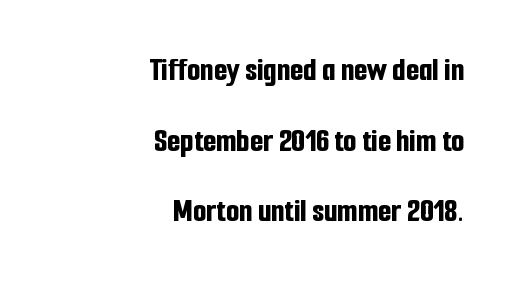
{"serif": "no", "italic": "no", "bold": "yes", "weight": "bold", "width": "condensed", "stroke_contrast": "low", "x_height": "medium", "monospaced": "no", "underline": "no", "align": "right", "line_spacing": "loose", "line_spacing_ratio": 2.08, "letter_spacing": "normal", "letter_spacing_em": 0.0, "glyph_px": 34}
